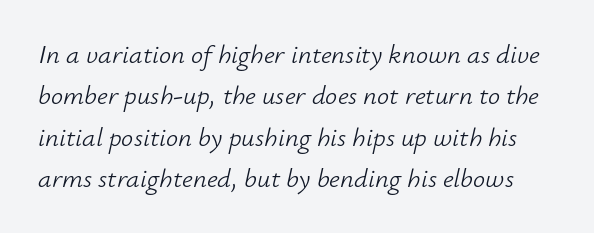
Q: Is the text bold? A: No.
Q: Is the text italic (slanted)? A: Yes, it leans right by about 12 degrees.
Q: Is the text underlined? A: No.
Q: Is the spacing between letters normal or unusually wide? A: Normal.
Q: Is the spacing between lines tight, normal or loose? A: Normal.
